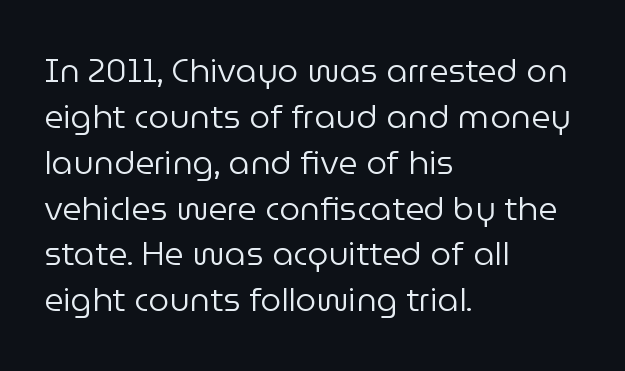
The image shows 33 px regular-weight sans-serif type, upright; set left-aligned, normal line spacing (1.39x), normal letter spacing, not underlined; low stroke contrast and a medium x-height.
